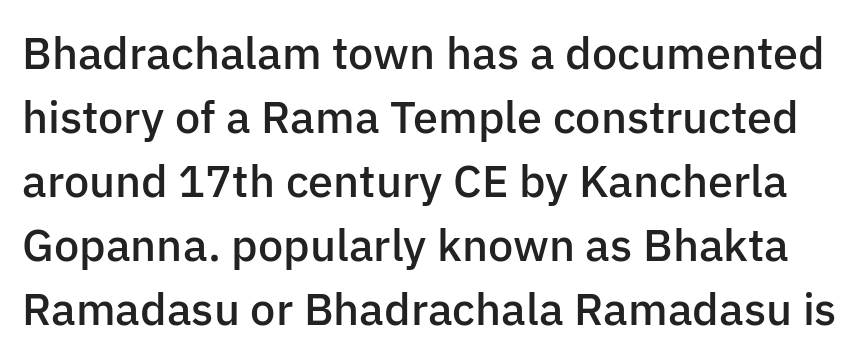
Think of a printed novel: that variable character pitch is what you see here. Notice how the stems are strictly vertical — no italics here. The strip under each line holds only bare page. The type is set solid horizontally, with unmodified tracking.
